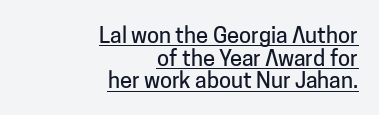
The image shows 22 px text type, upright; set right-aligned, tight line spacing (1.03x), normal letter spacing, underlined.
